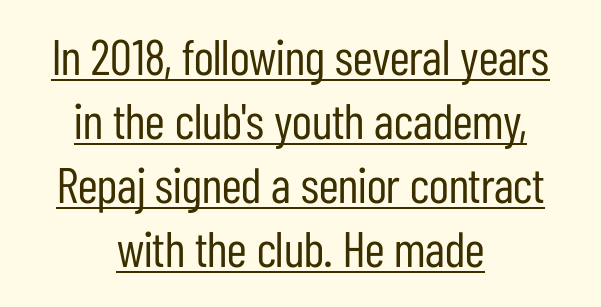
{"serif": "no", "italic": "no", "bold": "no", "weight": "regular", "width": "condensed", "stroke_contrast": "low", "x_height": "medium", "monospaced": "no", "underline": "yes", "align": "center", "line_spacing": "normal", "line_spacing_ratio": 1.28, "letter_spacing": "normal", "letter_spacing_em": 0.0, "glyph_px": 50}
